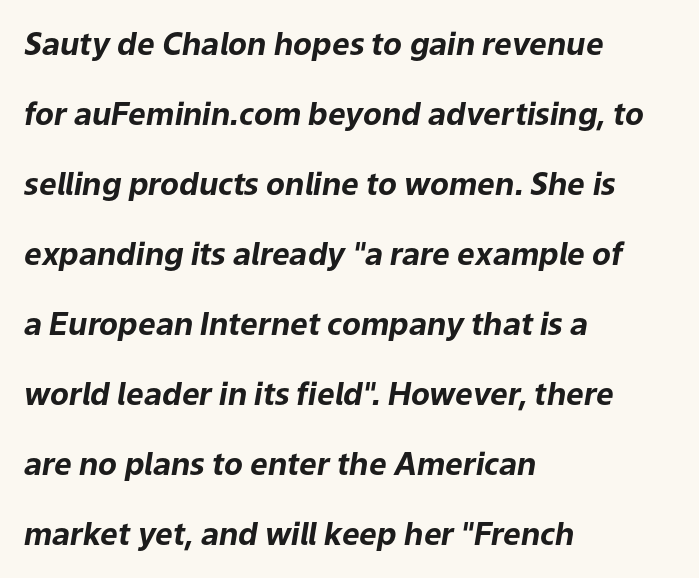
The glyphs have the mass of a bold cut. Airy leading. The specimen reads as italic at a glance. This sample has the flowing, uneven cadence of proportional lettering.
